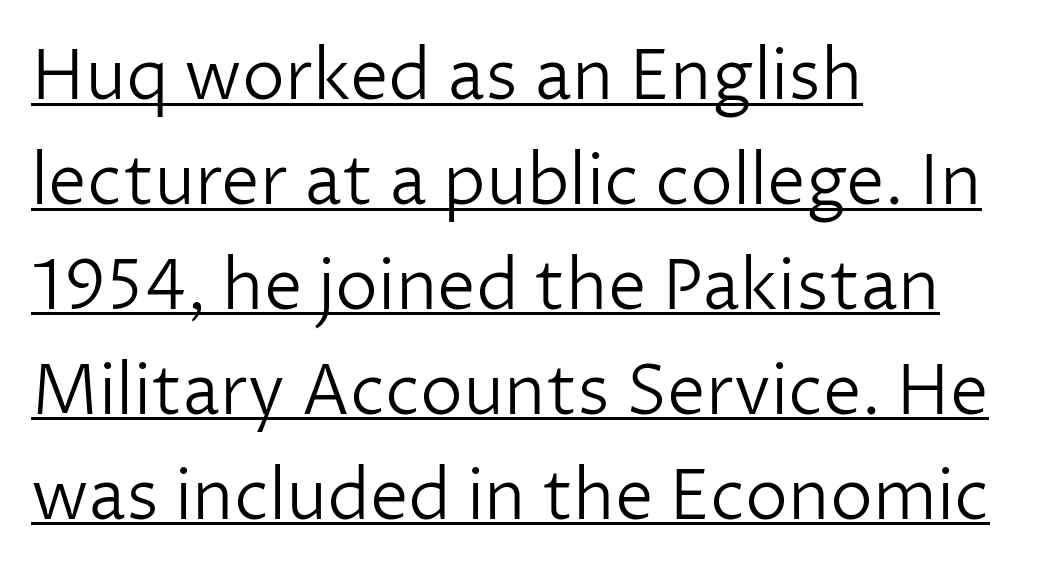
The image shows 69 px light sans-serif type, upright; set left-aligned, normal line spacing (1.52x), normal letter spacing, underlined; low stroke contrast and a medium x-height.
